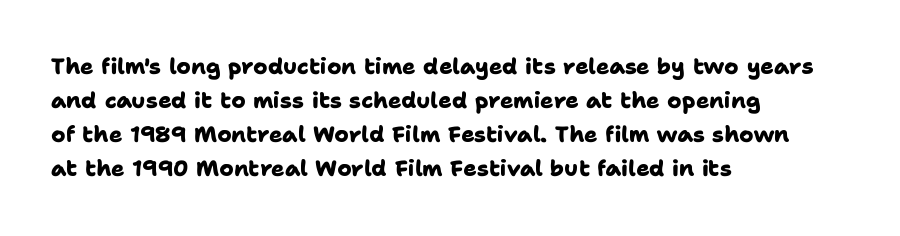
Q: Is the text bold? A: Yes.
Q: Is the text underlined? A: No.
Q: How is the paragraph aligned? A: Left-aligned.
Q: Is the spacing between letters normal or unusually wide? A: Normal.
Q: Is the spacing between lines tight, normal or loose? A: Normal.
